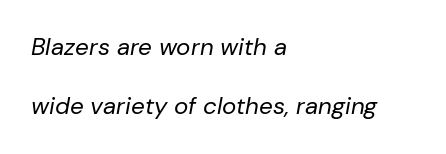
The image shows 24 px text type, italic (leaning right); set left-aligned, loose line spacing (2.46x), normal letter spacing, not underlined.
